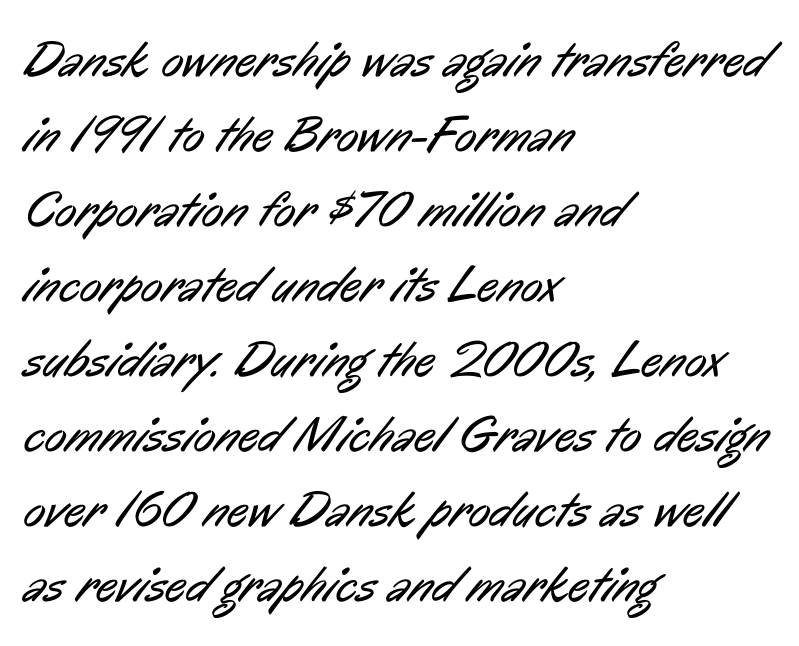
A student would call this left alignment; a typographer would say flush left, rag right. The foot of each line stays bare and open. Nothing unusual about the tracking: characters are spaced as the font intends. The vertical gap from one line to the next is medium. Stroke mass is kept to a normal reading level or below.
